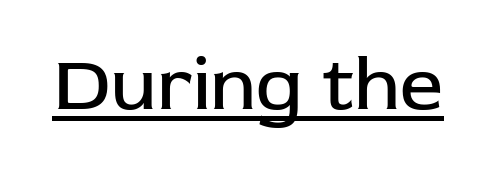
The image shows 77 px regular-weight sans-serif type, upright; set normal letter spacing, underlined; low stroke contrast and a medium x-height.
